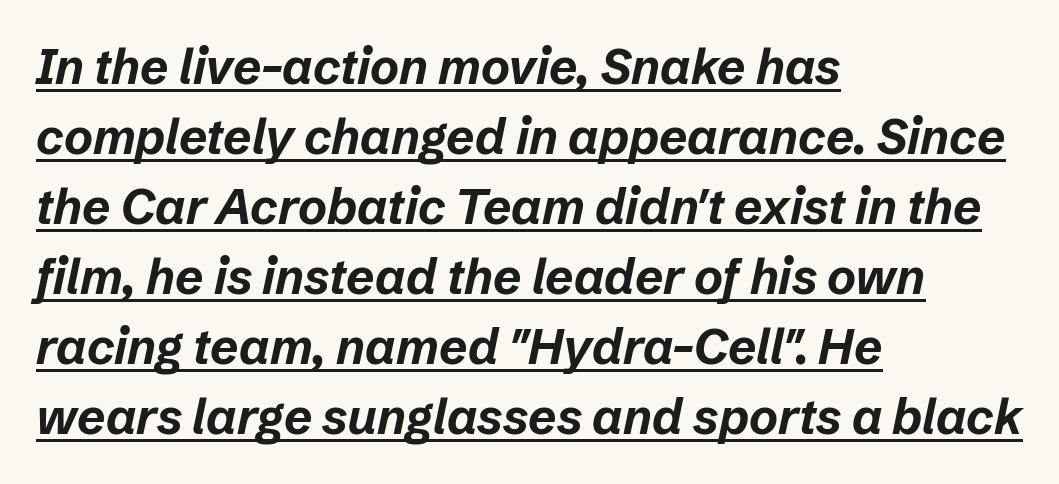
{"italic": "yes", "lean": "right", "slant_degrees": 12, "bold": "yes", "weight": "bold", "width": "normal", "stroke_contrast": "low", "x_height": "medium", "monospaced": "no", "underline": "yes", "align": "left", "line_spacing": "normal", "line_spacing_ratio": 1.43, "letter_spacing": "normal", "letter_spacing_em": 0.0, "glyph_px": 49}
